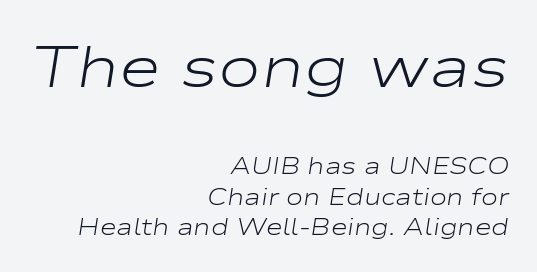
{"italic": "yes", "lean": "right", "slant_degrees": 9, "bold": "no", "weight": "light", "width": "wide", "stroke_contrast": "low", "x_height": "medium", "monospaced": "no", "underline": "no", "align": "right", "line_spacing": "normal", "line_spacing_ratio": 1.31, "letter_spacing": "normal", "letter_spacing_em": 0.0, "larger_block": "first", "size_ratio": 2.52, "glyph_px": 58}
